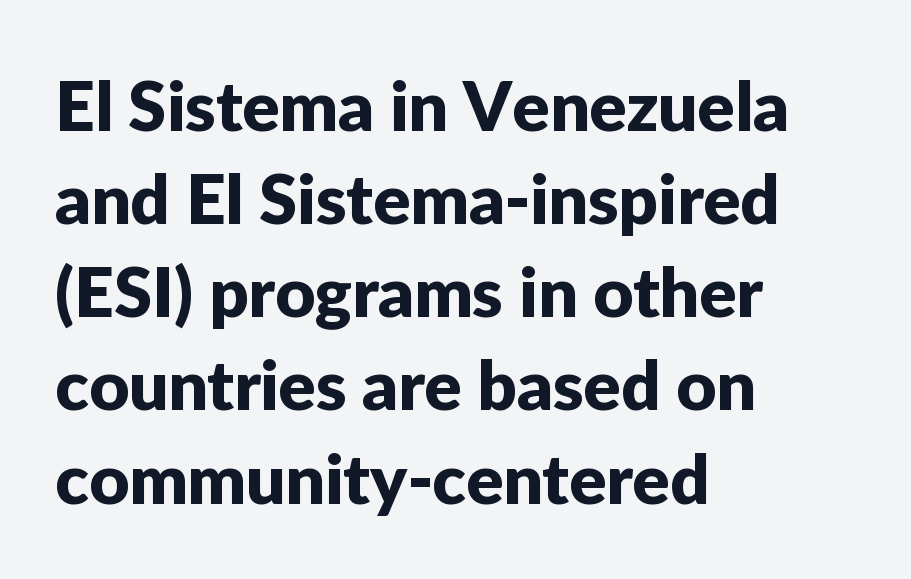
The image shows 69 px sans-serif type, upright; set left-aligned, normal line spacing (1.35x), normal letter spacing, not underlined; low stroke contrast and a medium x-height.
